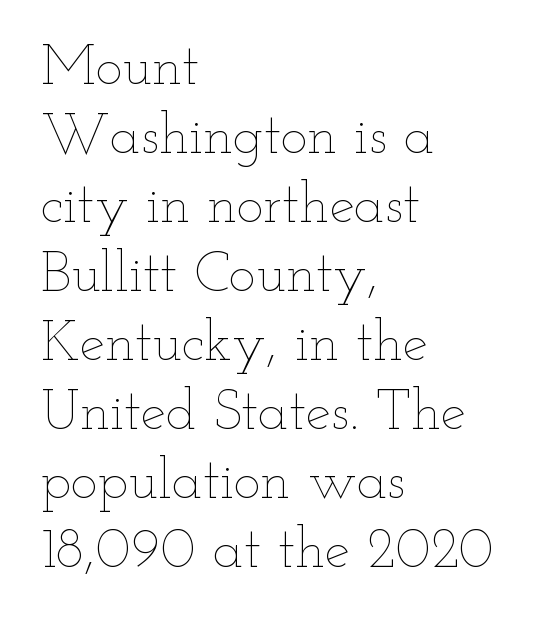
The image shows 57 px thin, wide type, upright; set left-aligned, line spacing 1.21x, normal letter spacing, not underlined; low stroke contrast and a small x-height.
